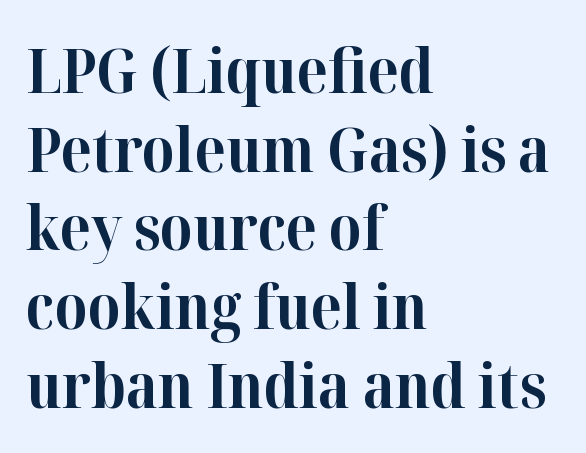
Q: Is the text bold? A: Yes.
Q: Is the text italic (slanted)? A: No, it is upright.
Q: Is the typeface a serif or a sans-serif typeface? A: Serif.
Q: Is the text underlined? A: No.
Q: How is the paragraph aligned? A: Left-aligned.
Q: Is the spacing between letters normal or unusually wide? A: Normal.
Q: Is the spacing between lines tight, normal or loose? A: Normal.
Q: Width (condensed, normal, or wide)? A: Normal.
Q: Stroke contrast? A: High.
Q: x-height? A: Medium.
Q: Monospaced? A: No.
